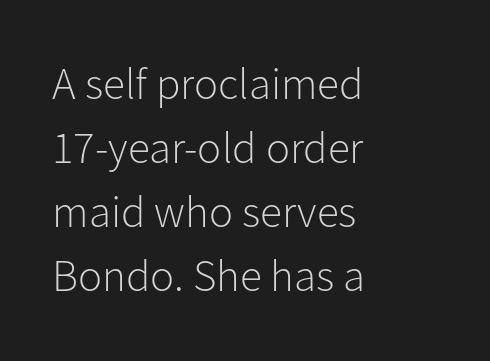
Q: Is the text bold? A: No.
Q: Is the text italic (slanted)? A: No, it is upright.
Q: Is the typeface a serif or a sans-serif typeface? A: Sans-serif.
Q: Is the text underlined? A: No.
Q: How is the paragraph aligned? A: Left-aligned.
Q: Is the spacing between letters normal or unusually wide? A: Normal.
Q: Is the spacing between lines tight, normal or loose? A: Normal.
Q: Width (condensed, normal, or wide)? A: Normal.
Q: Stroke contrast? A: Low.
Q: x-height? A: Medium.
Q: Monospaced? A: No.
